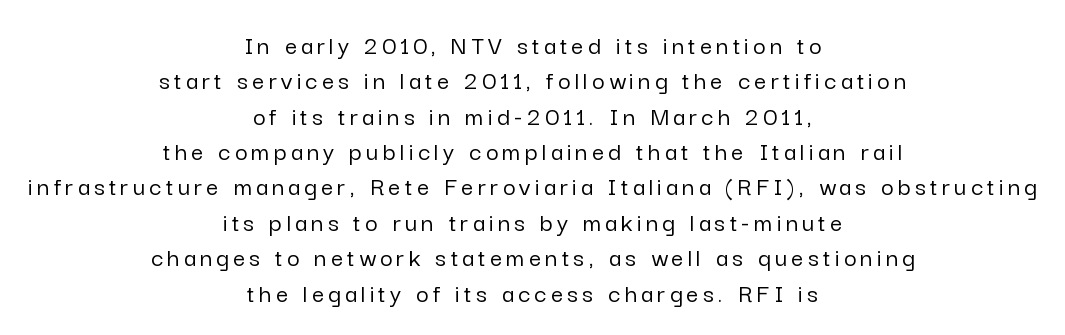
Q: Is the text italic (slanted)? A: No, it is upright.
Q: Is the text underlined? A: No.
Q: How is the paragraph aligned? A: Centered.
Q: Is the spacing between lines tight, normal or loose? A: Normal.
